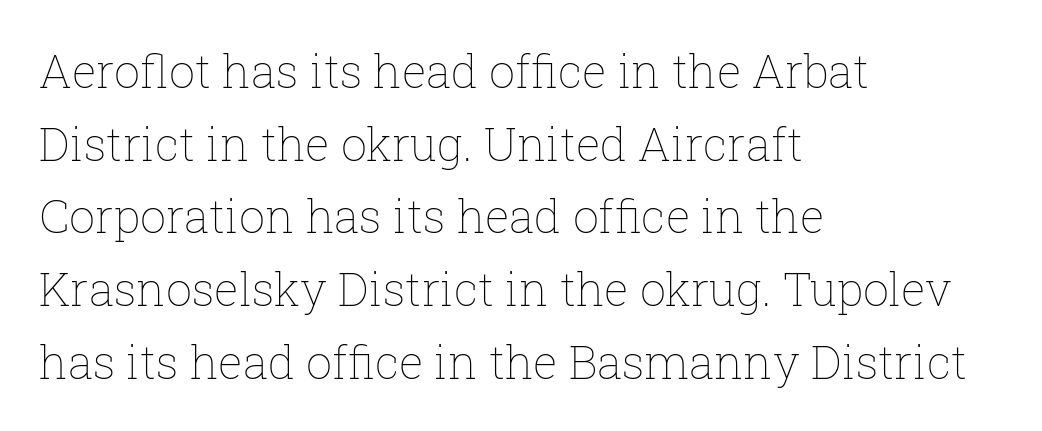
Q: Is the text bold? A: No.
Q: Is the text italic (slanted)? A: No, it is upright.
Q: Is the text underlined? A: No.
Q: How is the paragraph aligned? A: Left-aligned.
Q: Is the spacing between letters normal or unusually wide? A: Normal.
Q: Is the spacing between lines tight, normal or loose? A: Normal.
Q: Width (condensed, normal, or wide)? A: Normal.
Q: Stroke contrast? A: Low.
Q: x-height? A: Medium.
Q: Monospaced? A: No.
